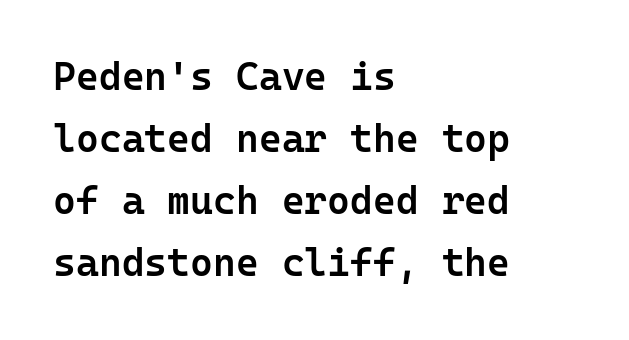
Q: Is the text bold? A: Semi-bold.
Q: Is the text italic (slanted)? A: No, it is upright.
Q: Is the typeface a serif or a sans-serif typeface? A: Sans-serif.
Q: Is the text underlined? A: No.
Q: How is the paragraph aligned? A: Left-aligned.
Q: Is the spacing between letters normal or unusually wide? A: Normal.
Q: Is the spacing between lines tight, normal or loose? A: Normal.
Q: Width (condensed, normal, or wide)? A: Normal.
Q: Stroke contrast? A: Low.
Q: x-height? A: Medium.
Q: Monospaced? A: Yes.
